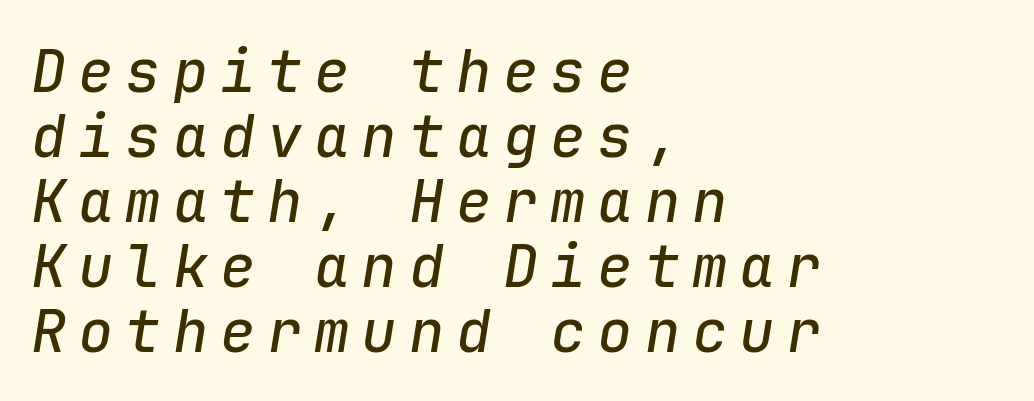
The image shows 59 px text type, italic (leaning right), monospaced; set left-aligned, tight line spacing (1.1x), unusually wide letter spacing (+0.2 em), not underlined; low stroke contrast and a medium x-height.
